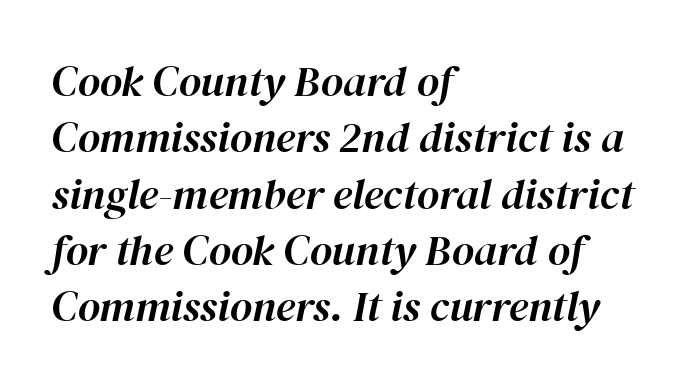
The line-height multiplier appears to be the usual default. The passage shown is typed in a proportional face where columns would drift. Typeset ragged right — the left edge is the straight one. The space beneath each line is pristine and unruled.
